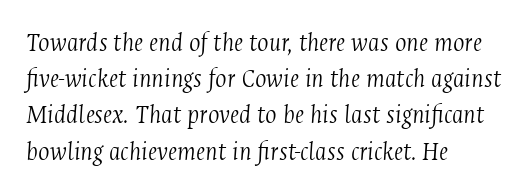
The image shows 27 px text type, italic (leaning right); set left-aligned, normal line spacing (1.34x), normal letter spacing, not underlined.
